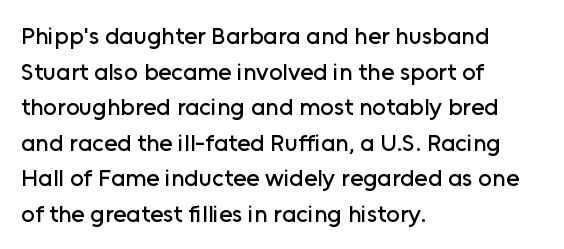
{"italic": "no", "underline": "no", "align": "left", "line_spacing": "normal", "line_spacing_ratio": 1.48, "letter_spacing": "normal", "letter_spacing_em": 0.0, "glyph_px": 24}
